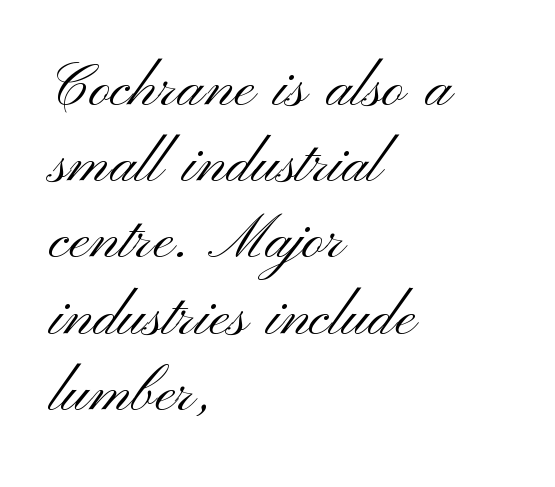
{"serif": "no", "bold": "no", "weight": "light", "width": "wide", "stroke_contrast": "medium", "x_height": "small", "monospaced": "no", "underline": "no", "align": "left", "line_spacing": "normal", "line_spacing_ratio": 1.27, "letter_spacing": "normal", "letter_spacing_em": 0.0, "glyph_px": 60}
